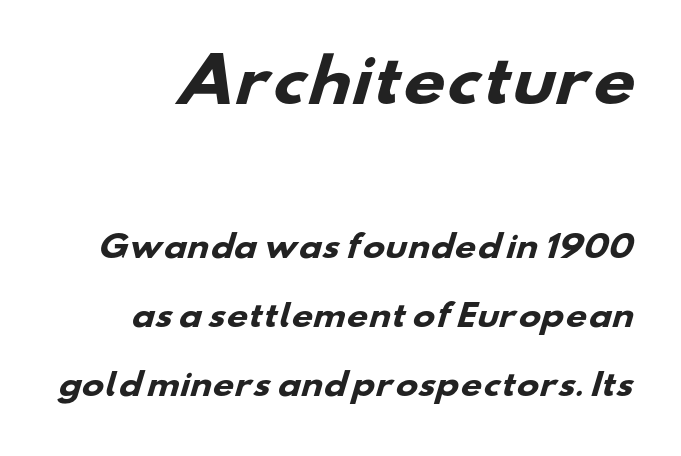
Q: Is the text bold? A: Yes.
Q: Is the typeface a serif or a sans-serif typeface? A: Sans-serif.
Q: Is the text underlined? A: No.
Q: Is the spacing between letters normal or unusually wide? A: Normal.
Q: Is the spacing between lines tight, normal or loose? A: Loose.
Q: Which block of text is set in a larger size, the first (top) or the second (bottom)? A: The first (top) one.
Q: Width (condensed, normal, or wide)? A: Wide.
Q: Stroke contrast? A: Low.
Q: x-height? A: Small.
Q: Monospaced? A: No.
